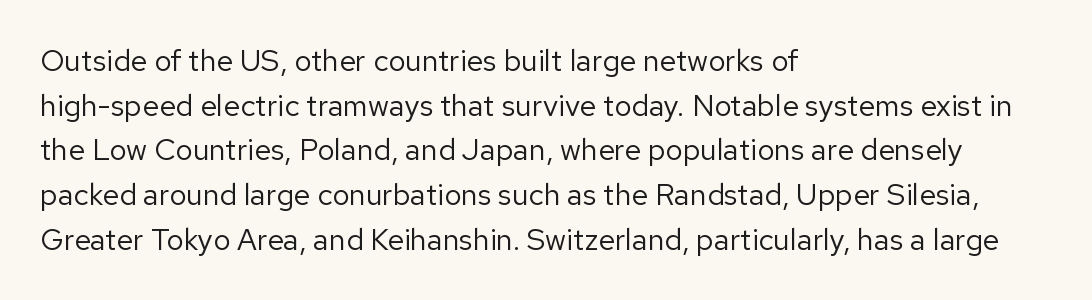
Q: Is the text bold? A: No.
Q: Is the text italic (slanted)? A: No, it is upright.
Q: Is the typeface a serif or a sans-serif typeface? A: Sans-serif.
Q: Is the text underlined? A: No.
Q: How is the paragraph aligned? A: Left-aligned.
Q: Is the spacing between letters normal or unusually wide? A: Normal.
Q: Is the spacing between lines tight, normal or loose? A: Normal.
Q: Width (condensed, normal, or wide)? A: Normal.
Q: Stroke contrast? A: Low.
Q: x-height? A: Medium.
Q: Monospaced? A: No.
